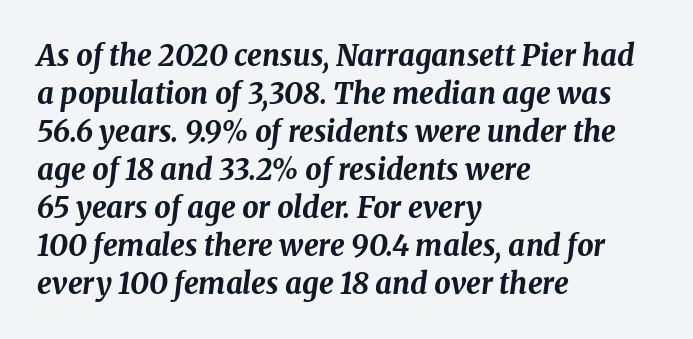
The image shows 29 px bold type, italic (leaning right); set left-aligned, normal line spacing (1.31x), normal letter spacing, not underlined; medium stroke contrast and a medium x-height.
